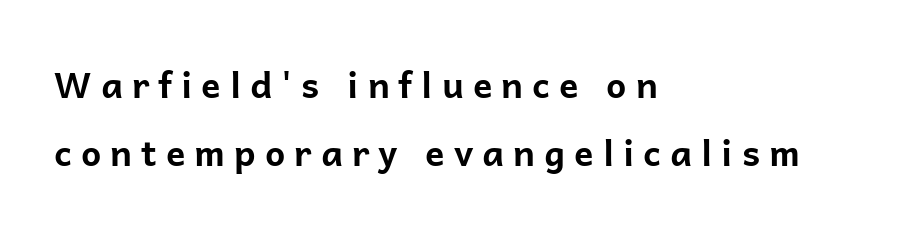
Q: Is the text bold? A: Yes.
Q: Is the text italic (slanted)? A: No, it is upright.
Q: Is the typeface a serif or a sans-serif typeface? A: Sans-serif.
Q: Is the text underlined? A: No.
Q: How is the paragraph aligned? A: Left-aligned.
Q: Is the spacing between letters normal or unusually wide? A: Unusually wide.
Q: Width (condensed, normal, or wide)? A: Normal.
Q: Stroke contrast? A: Low.
Q: x-height? A: Medium.
Q: Monospaced? A: No.
